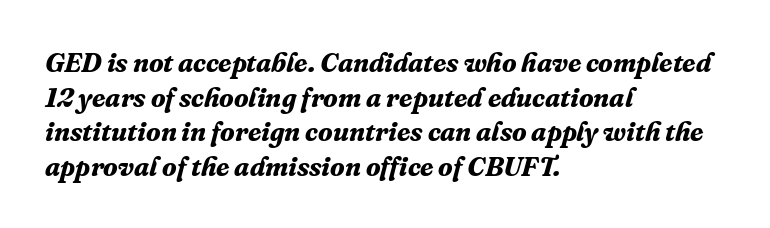
Q: Is the text bold? A: Yes.
Q: Is the text italic (slanted)? A: Yes, it leans right by about 16 degrees.
Q: Is the text underlined? A: No.
Q: How is the paragraph aligned? A: Left-aligned.
Q: Is the spacing between letters normal or unusually wide? A: Normal.
Q: Is the spacing between lines tight, normal or loose? A: Normal.
